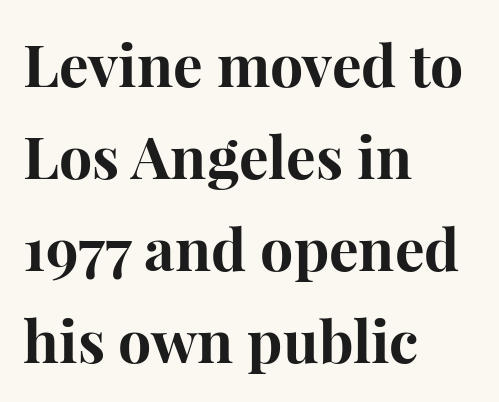
{"serif": "yes", "italic": "no", "bold": "yes", "weight": "bold", "width": "normal", "stroke_contrast": "high", "x_height": "medium", "monospaced": "no", "underline": "no", "align": "left", "line_spacing": "normal", "line_spacing_ratio": 1.56, "letter_spacing": "normal", "letter_spacing_em": 0.0, "glyph_px": 59}
